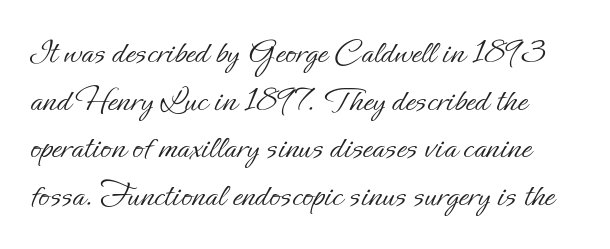
Q: Is the text bold? A: No.
Q: Is the text italic (slanted)? A: Yes.
Q: Is the text underlined? A: No.
Q: How is the paragraph aligned? A: Left-aligned.
Q: Is the spacing between letters normal or unusually wide? A: Normal.
Q: Is the spacing between lines tight, normal or loose? A: Normal.
Q: Width (condensed, normal, or wide)? A: Normal.
Q: Stroke contrast? A: Low.
Q: x-height? A: Small.
Q: Monospaced? A: No.
